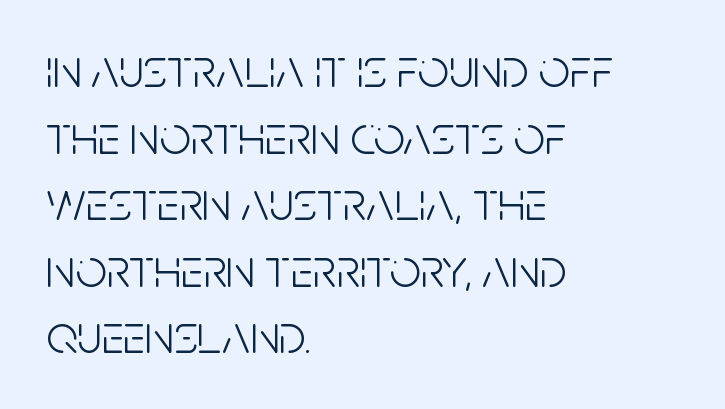
The image shows 55 px light, condensed sans-serif type, upright; set left-aligned, line spacing 1.21x, normal letter spacing, not underlined; low stroke contrast and a large x-height.
